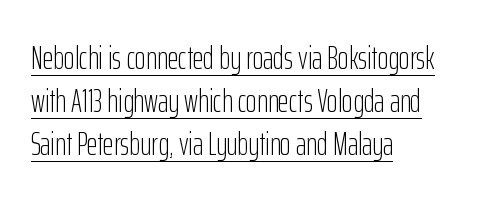
The sample's only ornament is a line tracing under the words. This sample keeps an unexceptional amount of space between lines. Reading down the block, your eye returns to a fixed left position each line. Grotesque or geometric, the face here clearly has no serifs. No extra ink here — the face is not bold. The specimen reads as upright at a glance.
